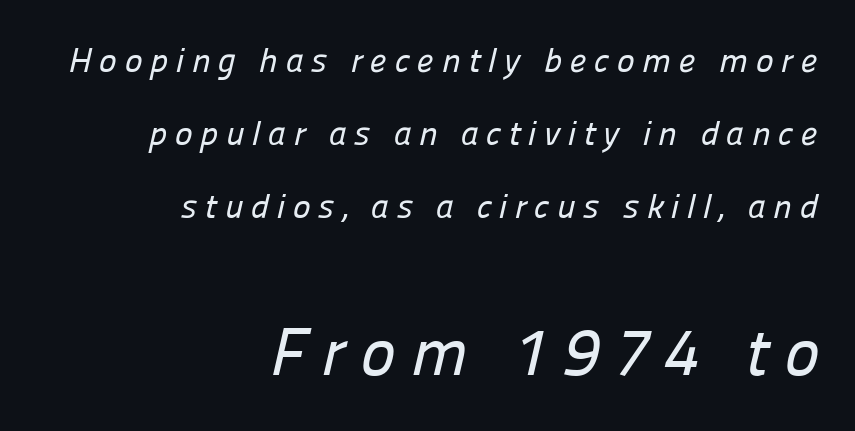
{"serif": "no", "width": "normal", "stroke_contrast": "low", "x_height": "medium", "monospaced": "no", "underline": "no", "align": "right", "line_spacing": "loose", "line_spacing_ratio": 2.14, "letter_spacing": "wide", "letter_spacing_em": 0.22, "larger_block": "second", "size_ratio": 1.97, "glyph_px": 67}
